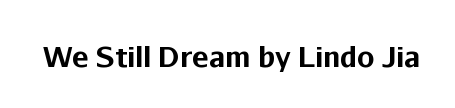
The passage shown is emphatically bold. Observe the ordinary spacing: letters are neighbours, not strangers. Spacing verdict: proportional, widths tailored to each character. The designer went with a sans here, leaving each stem footless. Rule under the text: the space is simply empty.
